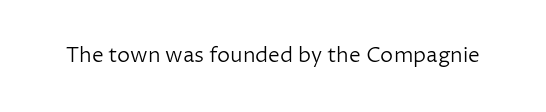
Q: Is the text bold? A: No.
Q: Is the text italic (slanted)? A: No, it is upright.
Q: Is the text underlined? A: No.
Q: Is the spacing between letters normal or unusually wide? A: Normal.
